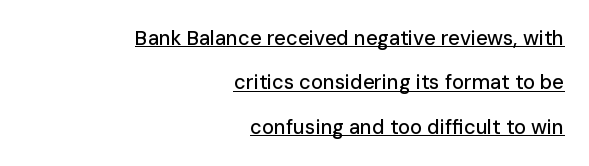
Designer's note — italics off, roman on. Tracking here is standard; glyphs follow each other at the usual distance. Compared with typical paragraphs, the rows here are farther apart. Compared with a flush-left layout, this one pins lines to the opposite, right side. This rendering features underlined lettering.
